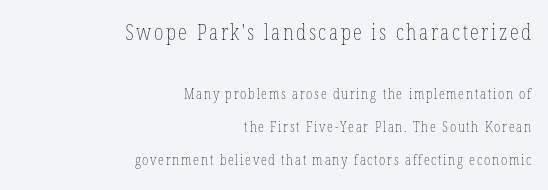
The image shows 21 px text type, upright; set right-aligned, loose line spacing (2.37x), not underlined; the first (top) block is 1.5x larger.
